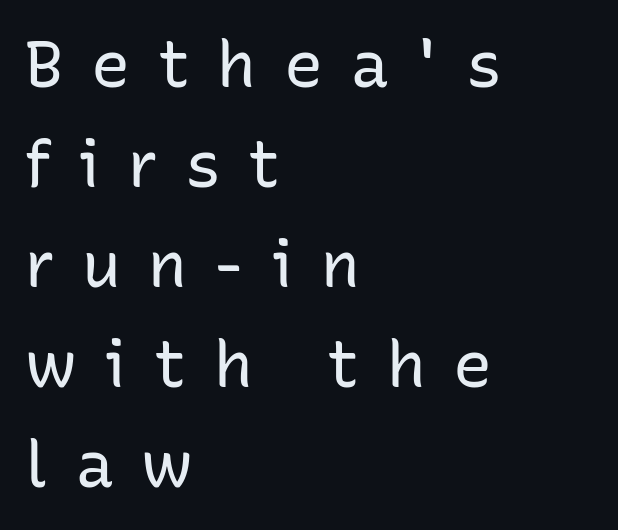
Q: Is the text bold? A: No.
Q: Is the text italic (slanted)? A: No, it is upright.
Q: Is the typeface a serif or a sans-serif typeface? A: Sans-serif.
Q: Is the text underlined? A: No.
Q: How is the paragraph aligned? A: Left-aligned.
Q: Is the spacing between letters normal or unusually wide? A: Unusually wide.
Q: Is the spacing between lines tight, normal or loose? A: Normal.
Q: Width (condensed, normal, or wide)? A: Normal.
Q: Stroke contrast? A: Low.
Q: x-height? A: Medium.
Q: Monospaced? A: No.
